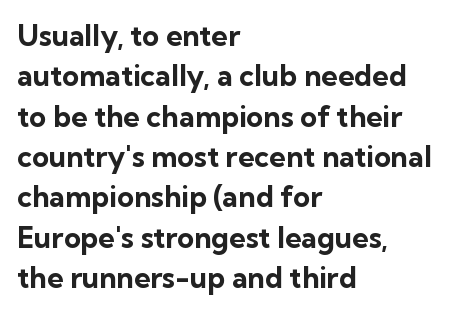
A typesetter would mark this as roman, not italic. Heavy, bold letterforms. The passage shown has conventional tracking throughout. No feet cap the strokes, marking this as sans-serif type.
